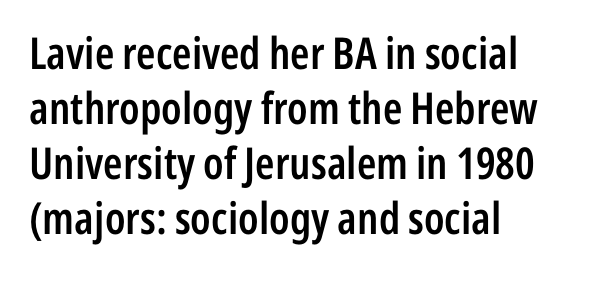
{"serif": "no", "italic": "no", "bold": "semi", "weight": "semibold", "width": "condensed", "stroke_contrast": "low", "x_height": "medium", "monospaced": "no", "underline": "no", "align": "left", "line_spacing": "normal", "line_spacing_ratio": 1.25, "letter_spacing": "normal", "letter_spacing_em": 0.0, "glyph_px": 44}
